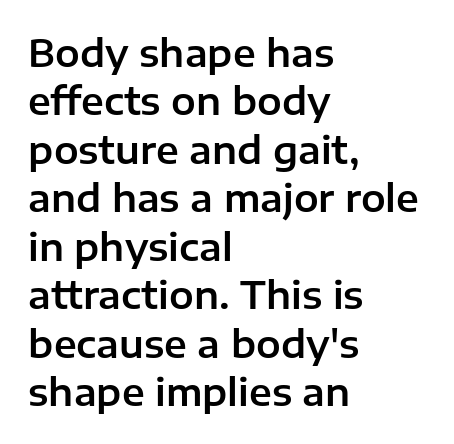
The image shows 37 px sans-serif type, upright; set left-aligned, normal line spacing (1.31x), normal letter spacing, not underlined; low stroke contrast and a medium x-height.
